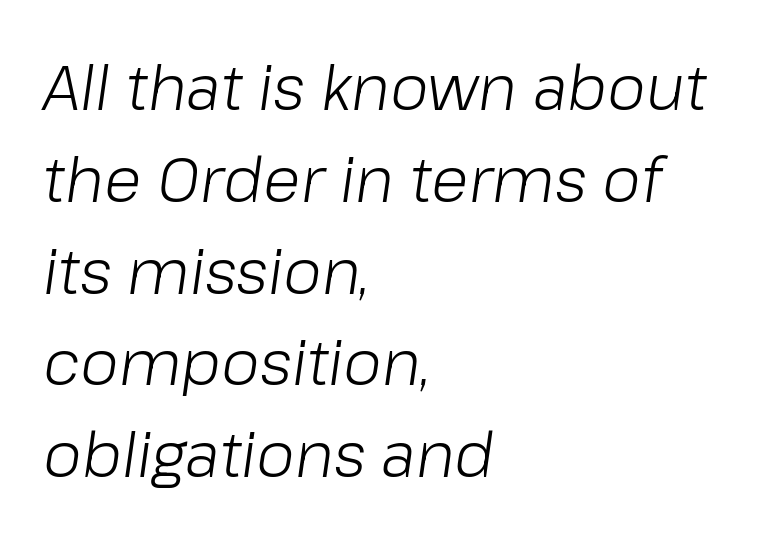
Note the varied advance widths — an 'i' is clearly narrower than an 'm'. Weight class: somewhere from thin through regular. Is the letter spacing exaggerated? No — it looks like the ordinary default. When letters slant like this, we call the style italic.
